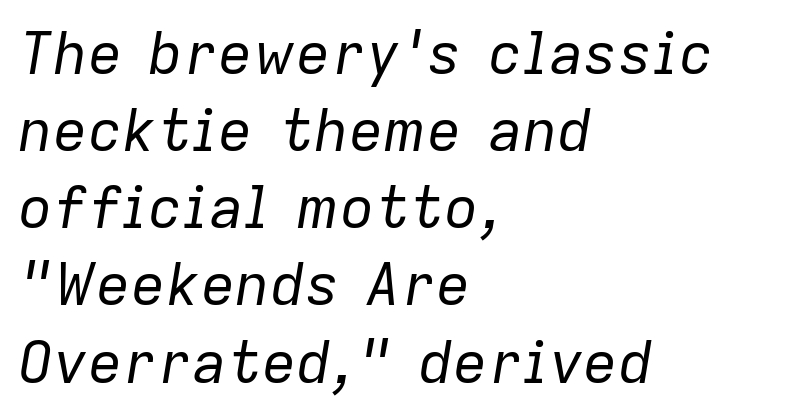
The image shows 58 px regular-weight type, italic (leaning right); set left-aligned, normal line spacing (1.33x), normal letter spacing, not underlined; low stroke contrast and a medium x-height.
